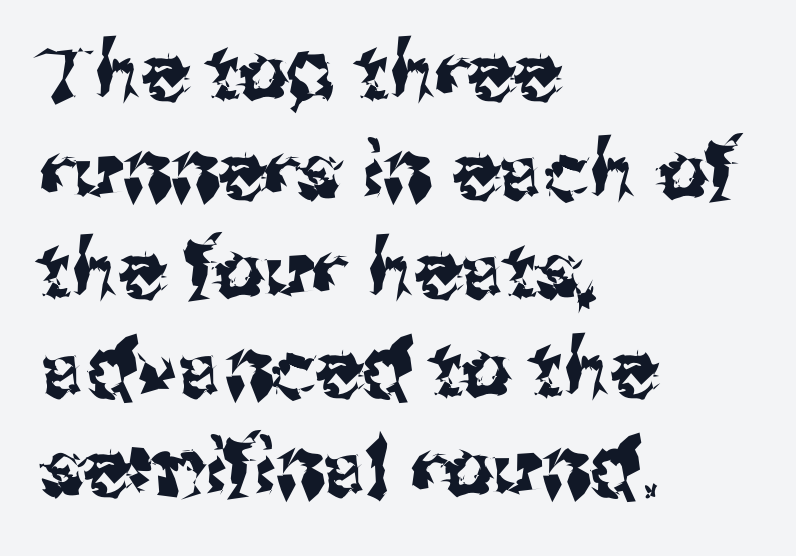
Q: Is the text italic (slanted)? A: No, it is upright.
Q: Is the typeface a serif or a sans-serif typeface? A: Sans-serif.
Q: Is the text underlined? A: No.
Q: How is the paragraph aligned? A: Left-aligned.
Q: Is the spacing between letters normal or unusually wide? A: Normal.
Q: Is the spacing between lines tight, normal or loose? A: Normal.
Q: Width (condensed, normal, or wide)? A: Normal.
Q: Stroke contrast? A: Medium.
Q: x-height? A: Medium.
Q: Monospaced? A: No.
